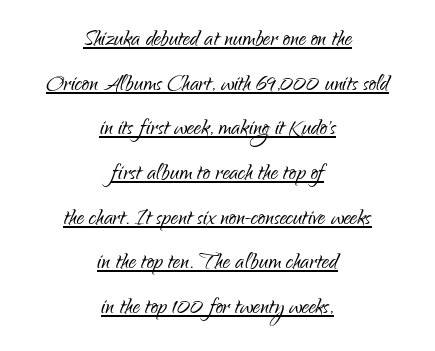
The image shows 29 px light, condensed sans-serif type; set centered, normal line spacing (1.54x), normal letter spacing, underlined; low stroke contrast and a small x-height.
